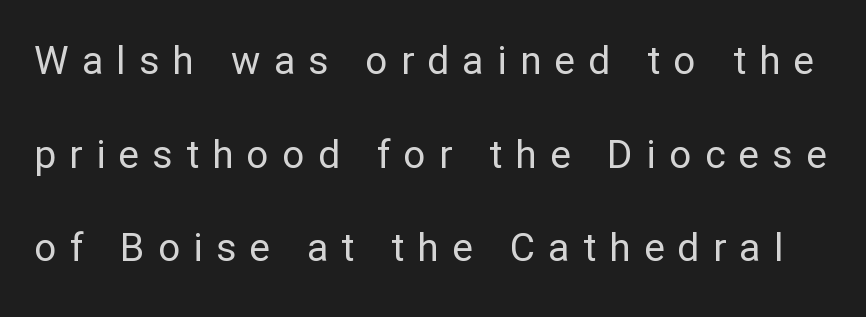
The image shows 39 px regular-weight sans-serif type, upright; set loose line spacing (2.4x), unusually wide letter spacing (+0.34 em), not underlined; low stroke contrast and a medium x-height.
